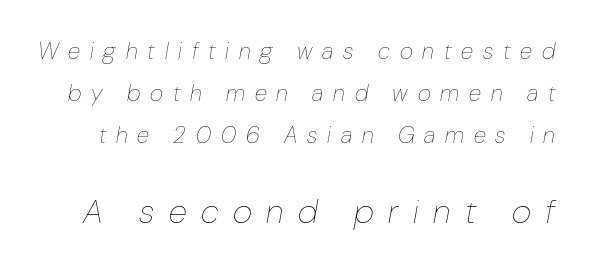
Q: Is the text bold? A: No.
Q: Is the text italic (slanted)? A: Yes, it leans right by about 10 degrees.
Q: Is the text underlined? A: No.
Q: Is the spacing between letters normal or unusually wide? A: Unusually wide.
Q: Which block of text is set in a larger size, the first (top) or the second (bottom)? A: The second (bottom) one.
Q: Width (condensed, normal, or wide)? A: Condensed.
Q: Stroke contrast? A: Low.
Q: x-height? A: Medium.
Q: Monospaced? A: No.
